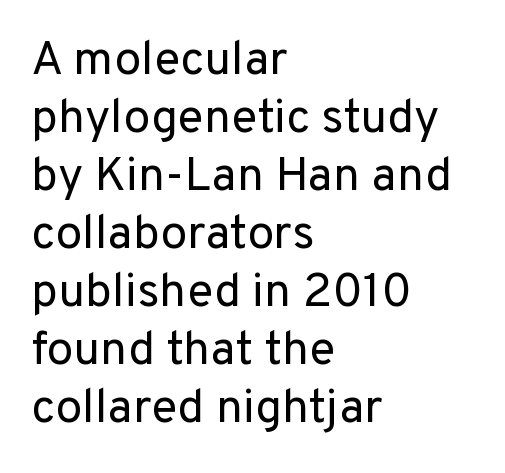
Do the characters align in a grid? No, the font is proportional. The text was rendered using a sans face with plain stroke endings. Glyph-to-glyph distance matches everyday printed text. Is the block centered? No — it sits flush against the left margin.
